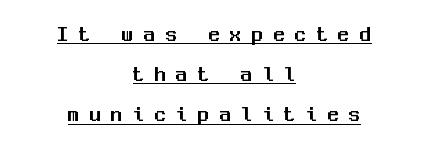
Horizontally, the lines are justified to the midpoint only. Look at the tracking — it's clearly loosened, letters drifting apart. Italic? Not at all — the glyphs are vertical. The rendering uses the underline text-decoration.
